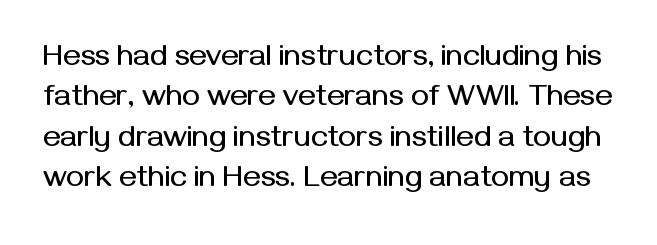
The image shows 30 px sans-serif type, upright; set normal line spacing (1.35x), normal letter spacing, not underlined; medium stroke contrast and a medium x-height.
